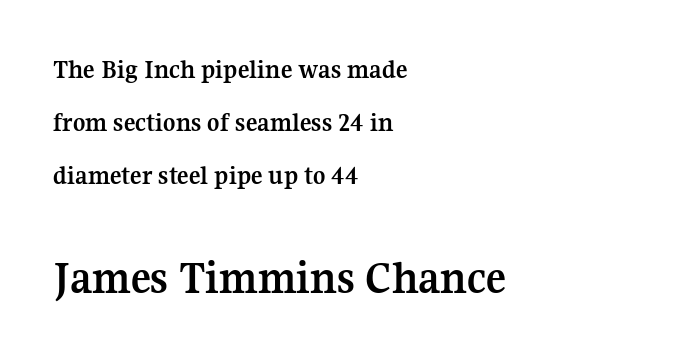
The image shows 47 px semibold serif type, upright; set left-aligned, loose line spacing (1.97x), normal letter spacing, not underlined; the second (bottom) block is 1.74x larger; medium stroke contrast and a medium x-height.
